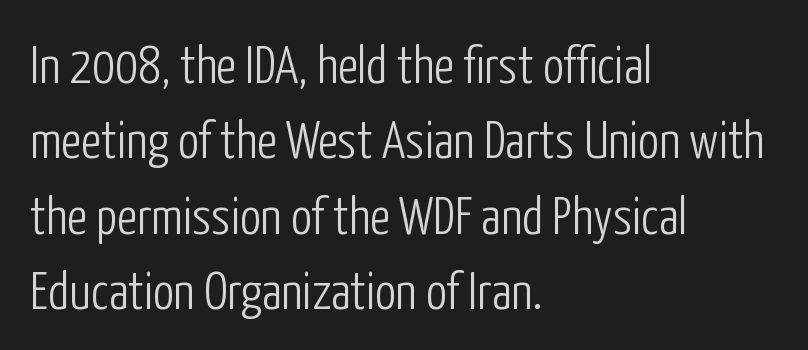
The image shows 53 px light, condensed sans-serif type, upright; set left-aligned, normal line spacing (1.42x), normal letter spacing, not underlined; low stroke contrast and a medium x-height.
